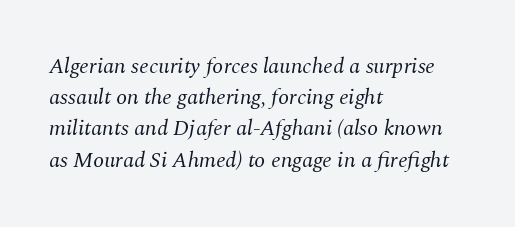
Q: Is the text bold? A: No.
Q: Is the text italic (slanted)? A: Yes, it leans right by about 10 degrees.
Q: Is the text underlined? A: No.
Q: How is the paragraph aligned? A: Left-aligned.
Q: Is the spacing between letters normal or unusually wide? A: Normal.
Q: Is the spacing between lines tight, normal or loose? A: Normal.
